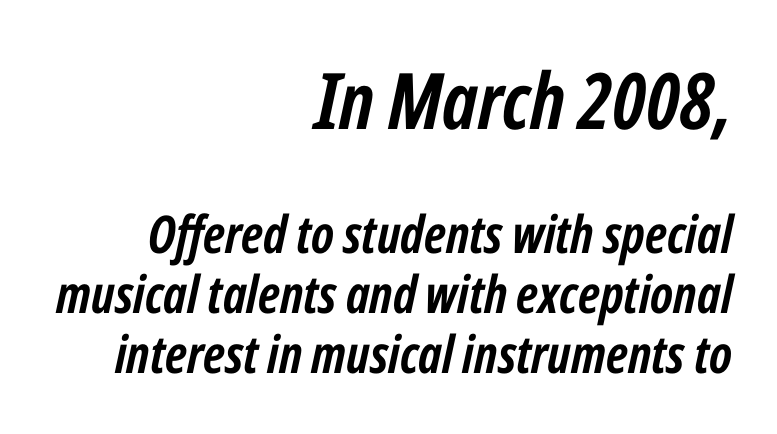
The image shows 78 px semibold, condensed type, italic (leaning right); set right-aligned, tight line spacing (1.15x), normal letter spacing, not underlined; the first (top) block is 1.5x larger; low stroke contrast and a medium x-height.
